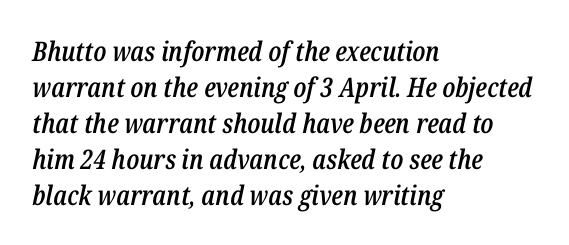
The image shows 27 px text type, italic (leaning right); set left-aligned, normal line spacing (1.33x), normal letter spacing, not underlined.
